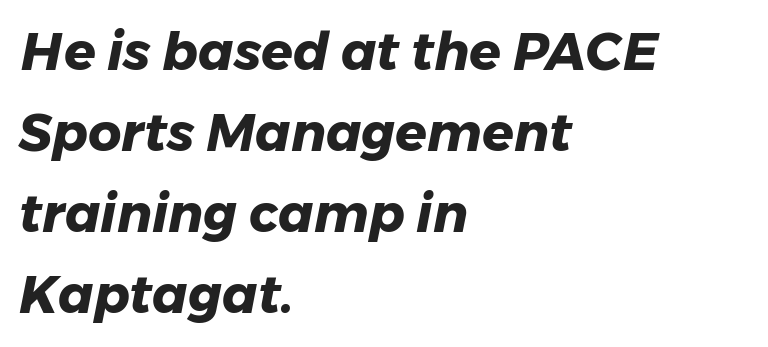
{"italic": "yes", "lean": "right", "slant_degrees": 11, "bold": "yes", "weight": "heavy", "width": "normal", "stroke_contrast": "low", "x_height": "medium", "monospaced": "no", "underline": "no", "align": "left", "line_spacing": "normal", "line_spacing_ratio": 1.56, "letter_spacing": "normal", "letter_spacing_em": 0.0, "glyph_px": 52}
